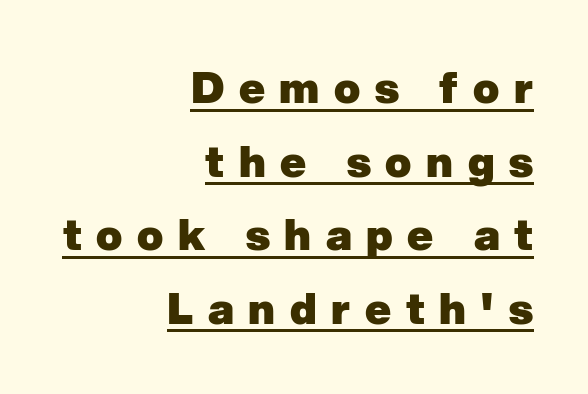
Q: Is the text bold? A: Yes.
Q: Is the typeface a serif or a sans-serif typeface? A: Sans-serif.
Q: Is the text underlined? A: Yes.
Q: How is the paragraph aligned? A: Right-aligned.
Q: Is the spacing between letters normal or unusually wide? A: Unusually wide.
Q: Width (condensed, normal, or wide)? A: Normal.
Q: Stroke contrast? A: Low.
Q: x-height? A: Medium.
Q: Monospaced? A: No.
